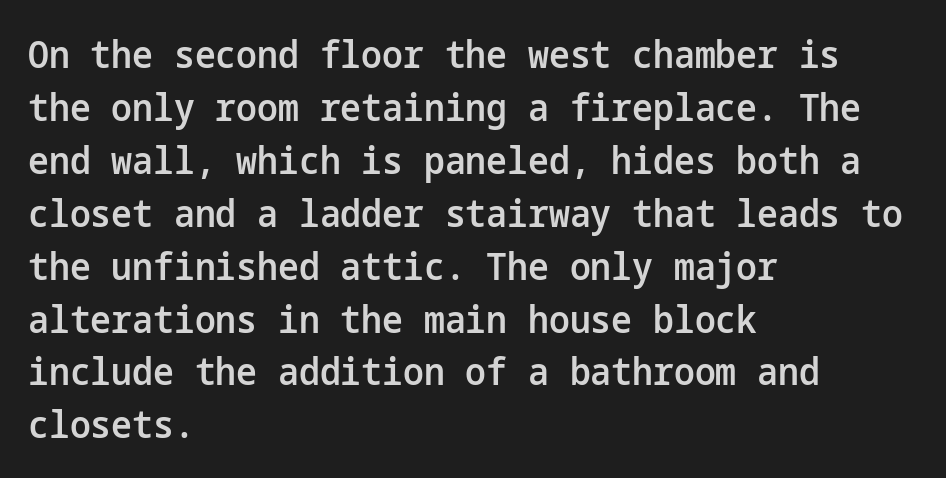
Standard letterfit; no display-style spreading of the glyphs. Unlike italic type, these characters show no tilt at all. Bold? Not quite — semibold, heavier than regular but stopping short. The glyphs in this specimen are sans serif. Typeset ragged right — the left edge is the straight one.
